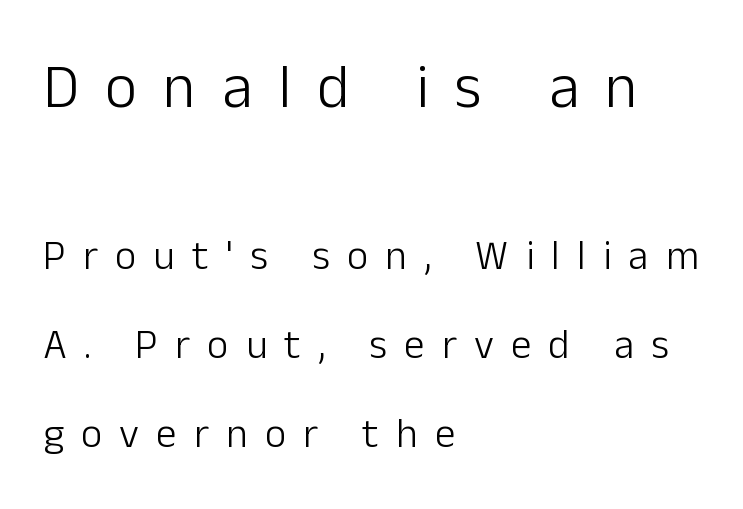
What stands out about the letter spacing? Its width — letters are far apart. Line spacing here is loose. The paragraph shown leans on its left margin. Between these two stacked blocks, the higher one wins on size. No italicization has been applied; the sample stays upright.
